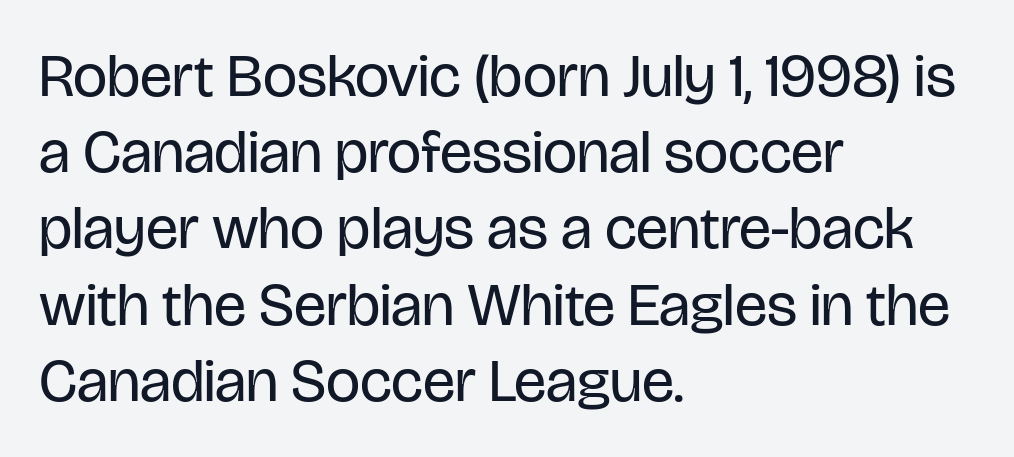
The passage shown is typed in a proportional face where columns would drift. The text was rendered using a sans face with plain stroke endings. Letters rest on an invisible, unmarked baseline. Weight: regular or lighter. The compositor pushed each line to the left boundary.
